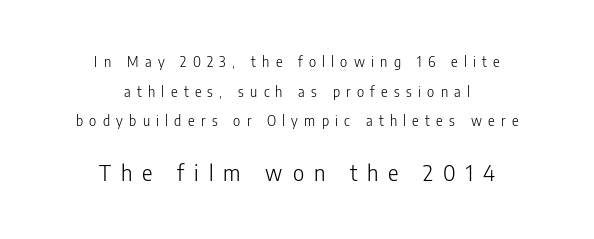
The image shows 22 px text type, upright; set centered, loose line spacing (2.11x), unusually wide letter spacing (+0.45 em), not underlined; the second (bottom) block is 1.57x larger.
